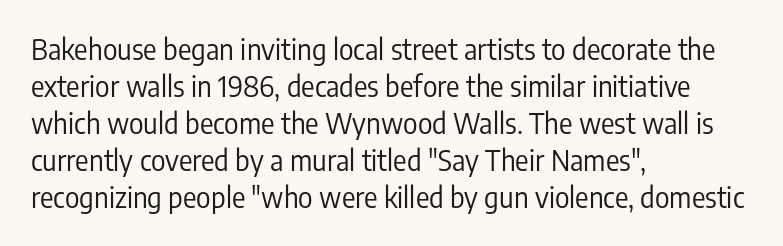
Beneath every word, the page is bare. This sample has the flowing, uneven cadence of proportional lettering. Unlike a traditional serif, this face leaves its strokes unadorned. The strokes are not fattened; the text isn't bold. One glance says typical: line gaps are just what's usual.
